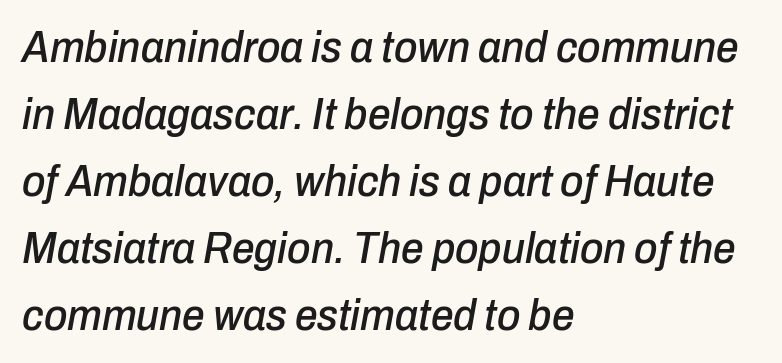
The image shows 45 px condensed type, italic (leaning right); set left-aligned, normal line spacing (1.49x), normal letter spacing, not underlined; low stroke contrast and a medium x-height.
